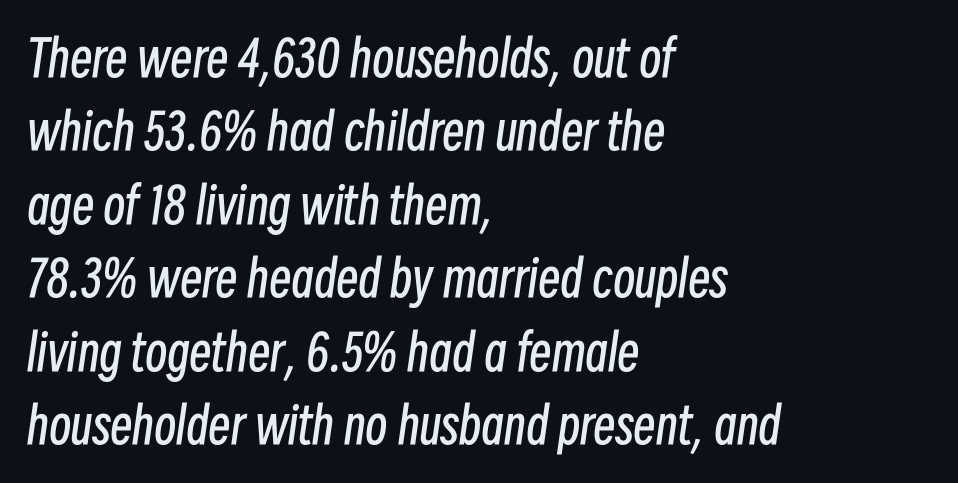
{"italic": "yes", "lean": "right", "slant_degrees": 8, "bold": "no", "weight": "regular", "width": "condensed", "stroke_contrast": "low", "x_height": "medium", "monospaced": "no", "underline": "no", "align": "left", "line_spacing": "normal", "line_spacing_ratio": 1.47, "letter_spacing": "normal", "letter_spacing_em": 0.0, "glyph_px": 50}
